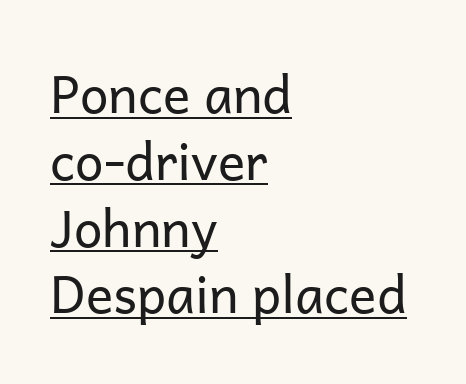
The image shows 51 px regular-weight sans-serif type, upright; set left-aligned, normal line spacing (1.31x), normal letter spacing, underlined; low stroke contrast and a medium x-height.
